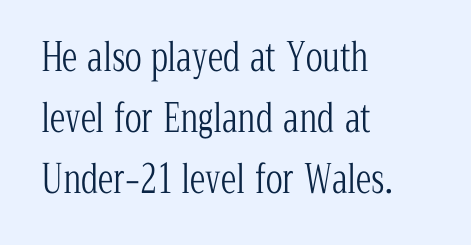
A typesetter would mark this as roman, not italic. A serif font was chosen for this passage. The rendering keeps characters at their native spacing. A student would call this left alignment; a typographer would say flush left, rag right. The space between consecutive lines is moderate.
